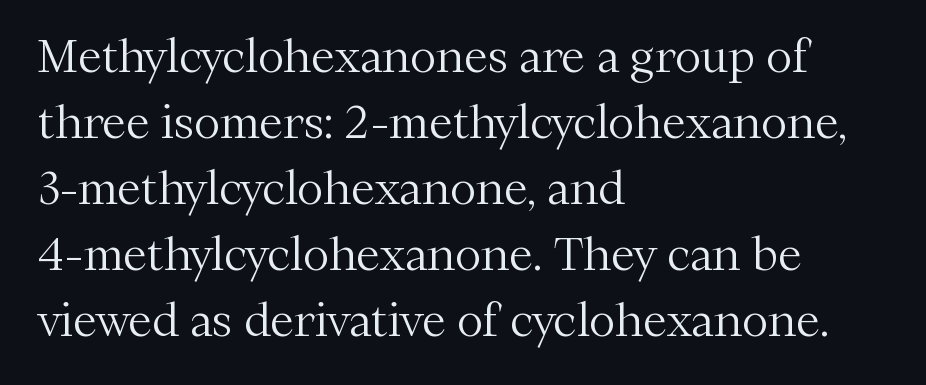
The image shows 44 px light serif type, upright; set left-aligned, normal line spacing (1.5x), normal letter spacing, not underlined; medium stroke contrast and a medium x-height.
